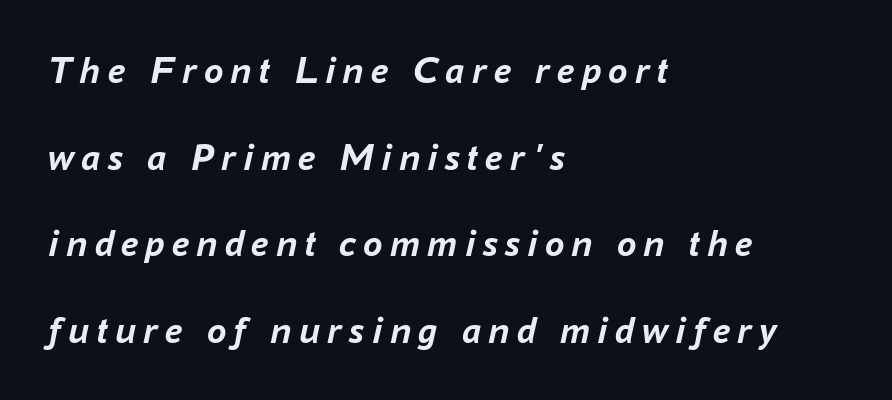
Do the characters align in a grid? No, the font is proportional. The vertical gap from one line to the next is large. The words here are not underlined. The text block is weighted toward the left margin, trailing off unevenly rightward. Weight: bold. If you drew a line through each stem, it would be angled.
